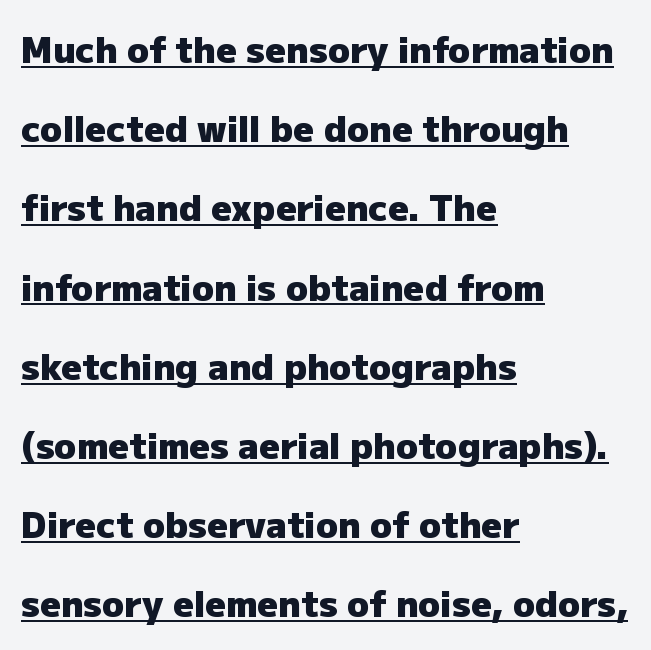
{"serif": "no", "italic": "no", "bold": "yes", "weight": "heavy", "width": "normal", "stroke_contrast": "low", "x_height": "medium", "monospaced": "no", "underline": "yes", "align": "left", "line_spacing": "loose", "line_spacing_ratio": 2.2, "letter_spacing": "normal", "letter_spacing_em": 0.0, "glyph_px": 36}
